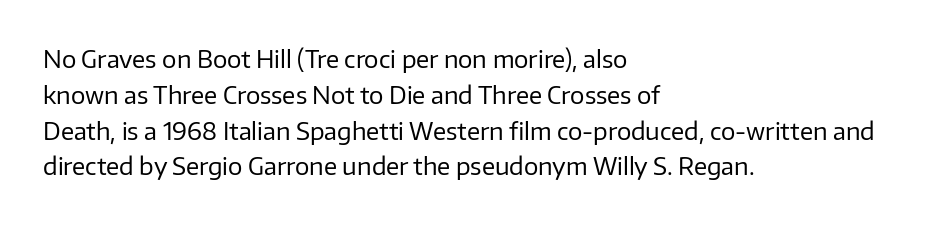
The image shows 24 px text type, upright; set left-aligned, normal line spacing (1.49x), normal letter spacing, not underlined.
